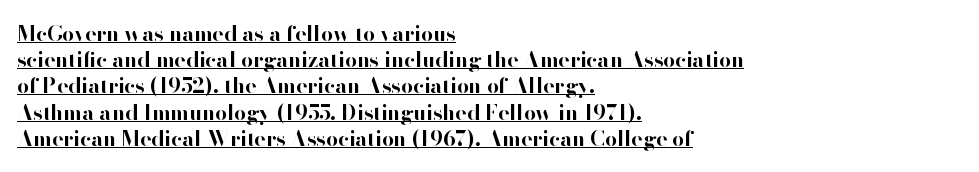
The image shows 21 px bold type, upright; set left-aligned, normal line spacing (1.25x), normal letter spacing, underlined.
